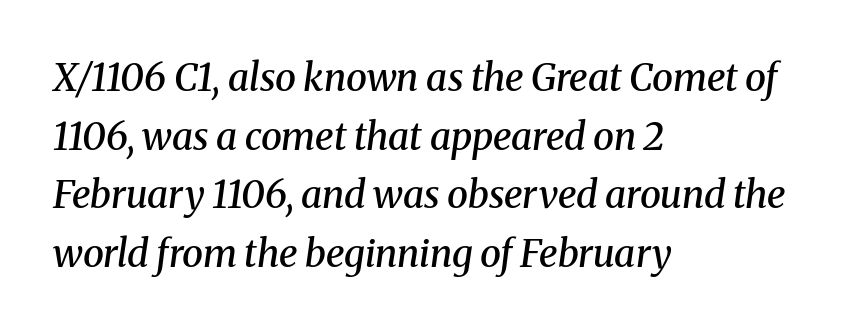
The image shows 38 px semibold serif type, italic (leaning right); set left-aligned, normal line spacing (1.54x), normal letter spacing, not underlined; medium stroke contrast and a medium x-height.
